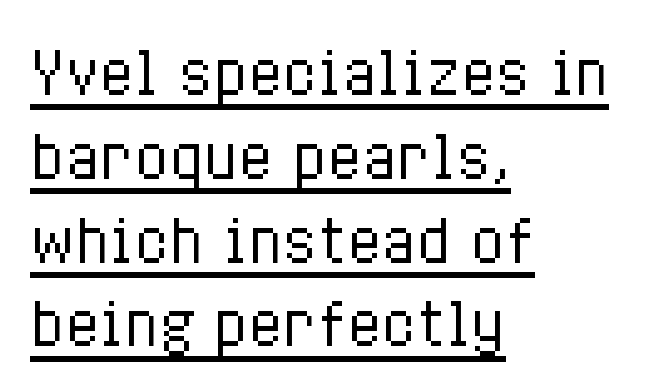
Students, observe: this is what conventionally led text looks like. A typesetter would mark this as roman, not italic. The words here are underlined. Compared with a typical body face, this is equally light or lighter still.
